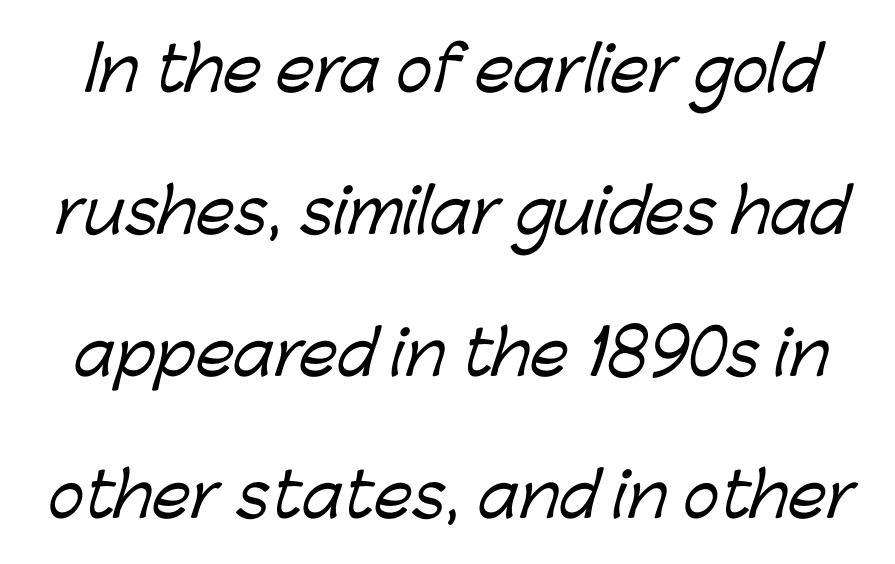
Quick note: underline off. These lines stand farther apart than default settings would place them. Spacing verdict: proportional, widths tailored to each character. The gaps between neighbouring characters are ordinary and unremarkable.
